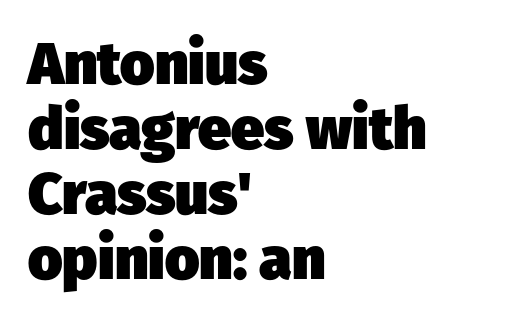
{"serif": "no", "bold": "yes", "weight": "heavy", "width": "normal", "stroke_contrast": "low", "x_height": "medium", "monospaced": "no", "underline": "no", "align": "left", "line_spacing": "tight", "line_spacing_ratio": 1.1, "letter_spacing": "normal", "letter_spacing_em": 0.0, "glyph_px": 59}
